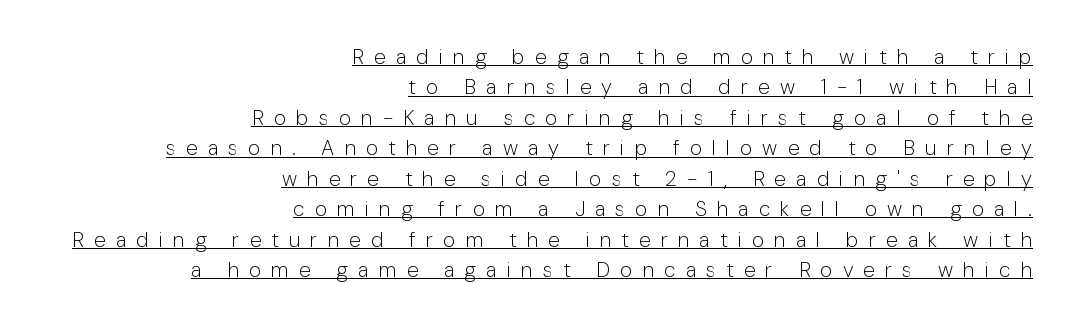
{"italic": "no", "bold": "no", "underline": "yes", "align": "right", "line_spacing": "normal", "line_spacing_ratio": 1.45, "letter_spacing": "wide", "letter_spacing_em": 0.48, "glyph_px": 21}
